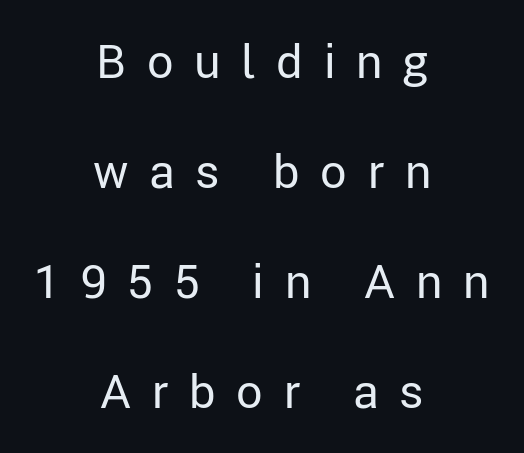
The image shows 47 px regular-weight sans-serif type, upright; set centered, loose line spacing (2.34x), unusually wide letter spacing (+0.44 em), not underlined; low stroke contrast and a medium x-height.
